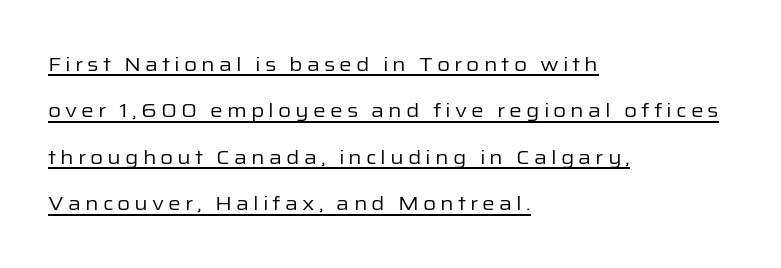
{"italic": "no", "bold": "no", "underline": "yes", "align": "left", "line_spacing": "loose", "line_spacing_ratio": 2.32, "letter_spacing": "wide", "letter_spacing_em": 0.2, "glyph_px": 20}
